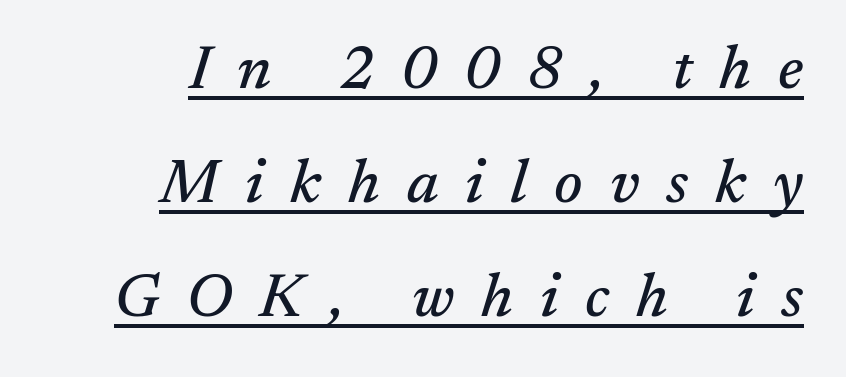
Does extra space separate the letters? Yes, quite a lot of it. Serifs: yes, visible at the terminals of the letterforms. Decoration check: the copy is underlined. Reading down the block, your eye finds every line finishing at a fixed right position. Each letter keeps its own natural width here, so spacing adapts to shape. Characters are canted at an angle relative to the baseline's perpendicular.
